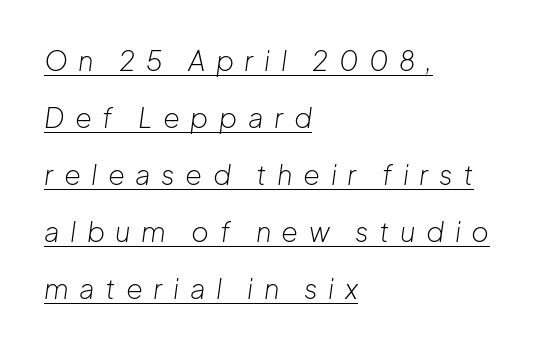
{"italic": "yes", "lean": "right", "slant_degrees": 8, "bold": "no", "underline": "yes", "align": "left", "line_spacing": "loose", "line_spacing_ratio": 2.11, "letter_spacing": "wide", "letter_spacing_em": 0.39, "glyph_px": 27}
